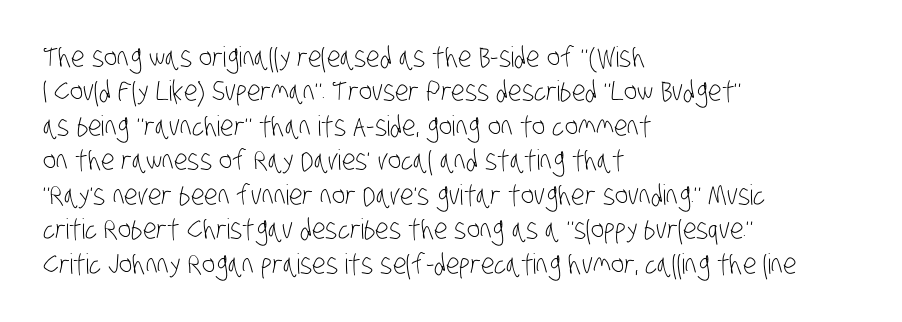
Q: Is the text bold? A: No.
Q: Is the typeface a serif or a sans-serif typeface? A: Sans-serif.
Q: Is the text underlined? A: No.
Q: How is the paragraph aligned? A: Left-aligned.
Q: Is the spacing between letters normal or unusually wide? A: Normal.
Q: Width (condensed, normal, or wide)? A: Condensed.
Q: Stroke contrast? A: Low.
Q: x-height? A: Large.
Q: Monospaced? A: No.
